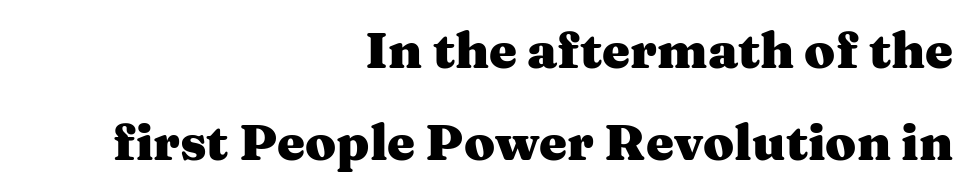
The image shows 50 px heavy, wide serif type, upright; set right-aligned, line spacing 1.85x, normal letter spacing, not underlined; medium stroke contrast and a medium x-height.
